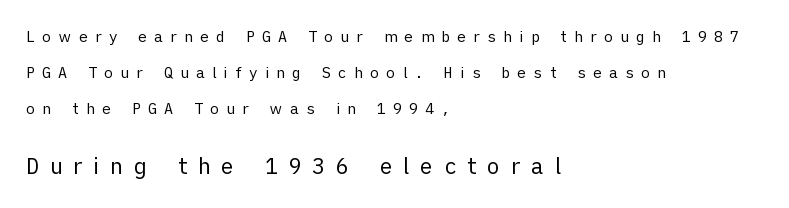
{"italic": "no", "bold": "no", "underline": "no", "align": "left", "line_spacing": "loose", "line_spacing_ratio": 2.39, "letter_spacing": "wide", "letter_spacing_em": 0.47, "larger_block": "second", "size_ratio": 1.47, "glyph_px": 22}
